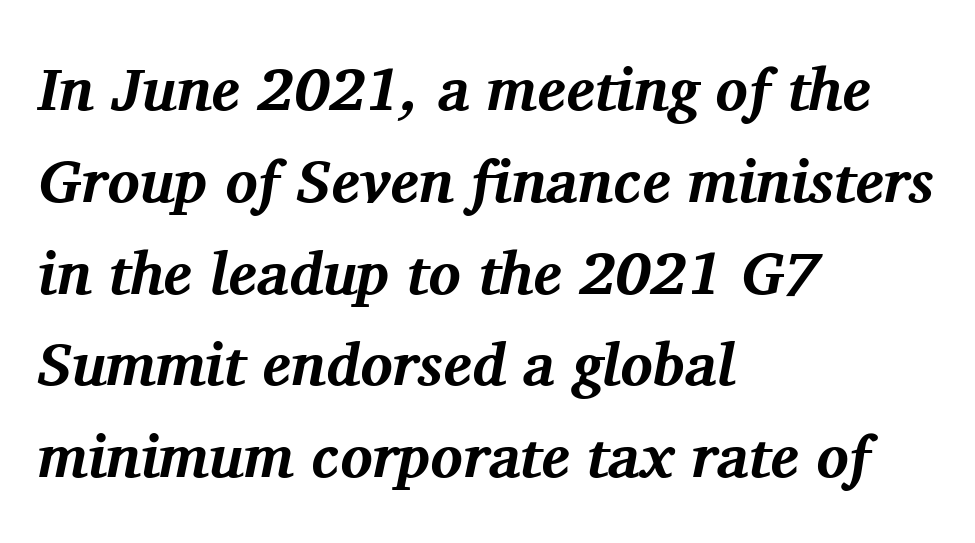
Q: Is the text bold? A: Yes.
Q: Is the text italic (slanted)? A: Yes, it leans right by about 11 degrees.
Q: Is the typeface a serif or a sans-serif typeface? A: Serif.
Q: Is the text underlined? A: No.
Q: How is the paragraph aligned? A: Left-aligned.
Q: Is the spacing between letters normal or unusually wide? A: Normal.
Q: Is the spacing between lines tight, normal or loose? A: Normal.
Q: Width (condensed, normal, or wide)? A: Normal.
Q: Stroke contrast? A: Medium.
Q: x-height? A: Medium.
Q: Monospaced? A: No.
